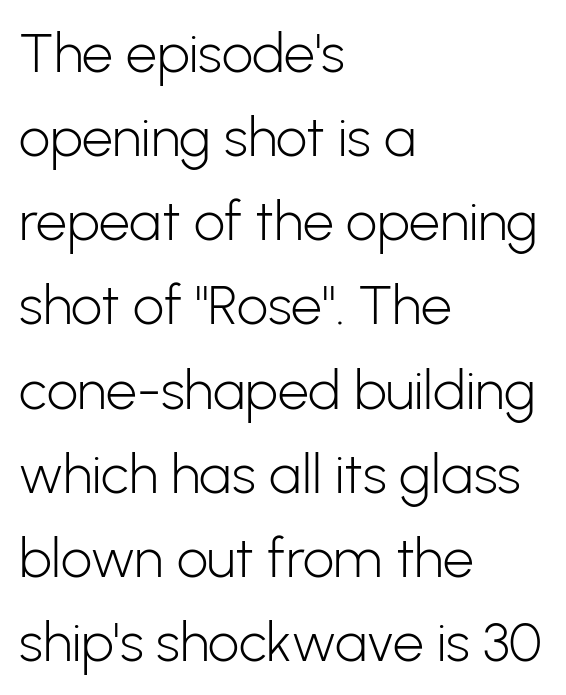
If you drew a ruler down the left edge, every line would touch it. The letters carry no serifs — their stems end cleanly without finishing strokes. Each row of text sits above clean, open space. Stems and bowls with no extra thickness — not bold. You could not count columns in this text — the font is proportionally spaced. Evenly set lines give the paragraph a standard silhouette.
